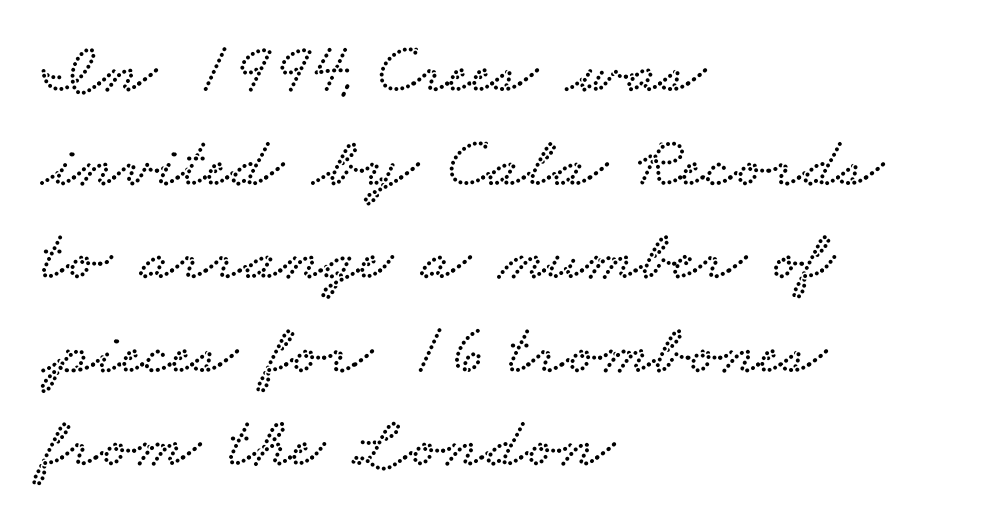
{"serif": "yes", "width": "wide", "stroke_contrast": "low", "x_height": "small", "monospaced": "no", "underline": "no", "align": "left", "line_spacing": "normal", "line_spacing_ratio": 1.3, "letter_spacing": "normal", "letter_spacing_em": 0.0, "glyph_px": 72}
